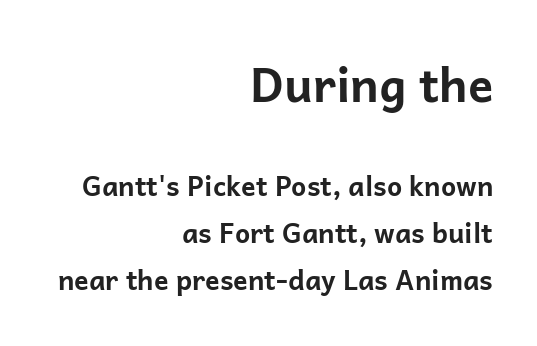
Q: Is the text bold? A: Yes.
Q: Is the text italic (slanted)? A: No, it is upright.
Q: Is the typeface a serif or a sans-serif typeface? A: Sans-serif.
Q: Is the text underlined? A: No.
Q: How is the paragraph aligned? A: Right-aligned.
Q: Is the spacing between letters normal or unusually wide? A: Normal.
Q: Which block of text is set in a larger size, the first (top) or the second (bottom)? A: The first (top) one.
Q: Width (condensed, normal, or wide)? A: Normal.
Q: Stroke contrast? A: Low.
Q: x-height? A: Medium.
Q: Monospaced? A: No.
